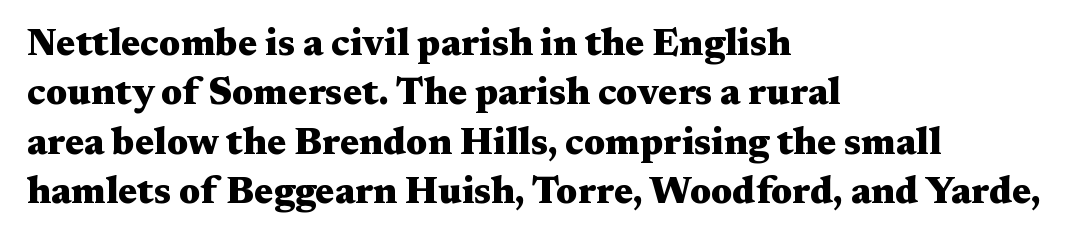
The image shows 38 px heavy, wide serif type, upright; set left-aligned, normal line spacing (1.3x), normal letter spacing, not underlined; medium stroke contrast and a medium x-height.
